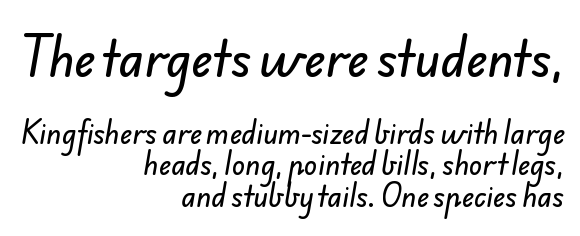
{"serif": "no", "width": "normal", "stroke_contrast": "low", "x_height": "small", "monospaced": "no", "underline": "no", "align": "right", "line_spacing_ratio": 1.17, "letter_spacing": "normal", "letter_spacing_em": 0.0, "larger_block": "first", "size_ratio": 1.74, "glyph_px": 47}
